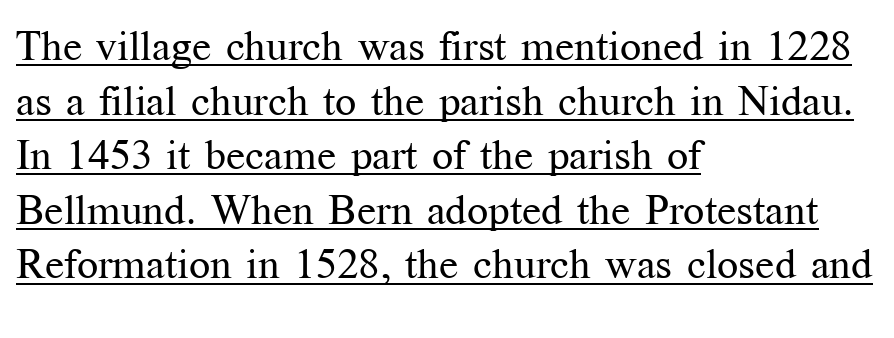
Q: Is the text bold? A: No.
Q: Is the text italic (slanted)? A: No, it is upright.
Q: Is the typeface a serif or a sans-serif typeface? A: Serif.
Q: Is the text underlined? A: Yes.
Q: How is the paragraph aligned? A: Left-aligned.
Q: Is the spacing between letters normal or unusually wide? A: Normal.
Q: Is the spacing between lines tight, normal or loose? A: Normal.
Q: Width (condensed, normal, or wide)? A: Normal.
Q: Stroke contrast? A: Medium.
Q: x-height? A: Medium.
Q: Monospaced? A: No.
